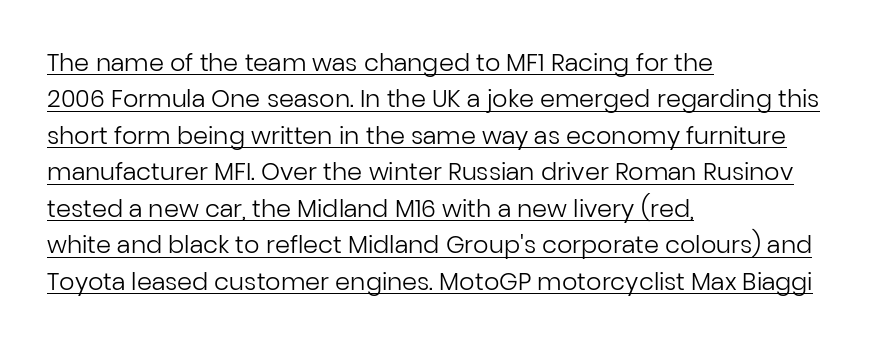
Is the stroke heavy? The answer is a plain regular-or-lighter. If you drew a line through each stem, it would be perfectly vertical. Vertical spacing — default. A classic flush-left, rag-right setting is used for this passage.
